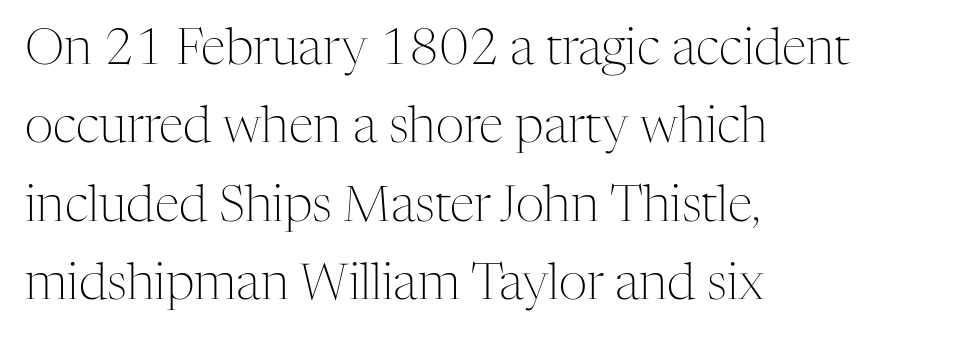
The image shows 50 px light serif type, upright; set left-aligned, normal line spacing (1.57x), normal letter spacing, not underlined; medium stroke contrast and a medium x-height.
